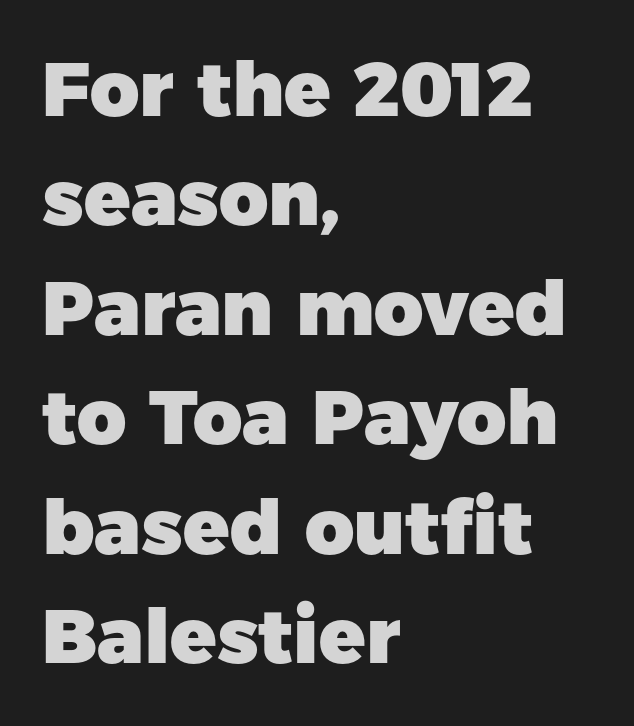
{"serif": "no", "italic": "no", "bold": "yes", "weight": "heavy", "width": "normal", "stroke_contrast": "low", "x_height": "medium", "monospaced": "no", "underline": "no", "align": "left", "line_spacing": "normal", "line_spacing_ratio": 1.44, "letter_spacing": "normal", "letter_spacing_em": 0.0, "glyph_px": 76}
